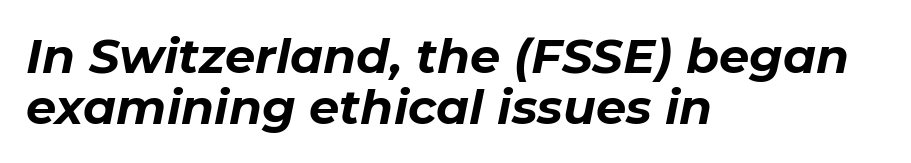
Would a proofreader flag this as italicized? Yes. The letters sit at their default tracking, neither squeezed nor spread. Check under the words: just untouched page. Stroke thickness is high; the sample reads as a true bold. Does the copy run flush right? No — it runs flush left. Very little white space separates one row of letters from the next.
